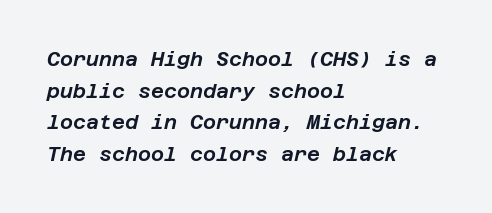
Notice how the passage keeps a crisp vertical edge on the left only. This sample keeps an unexceptional amount of space between lines. Inter-character spacing is left at the font's built-in metrics. Honestly, there is no underline to notice here at all. Would a proofreader flag this as italicized? Yes.
